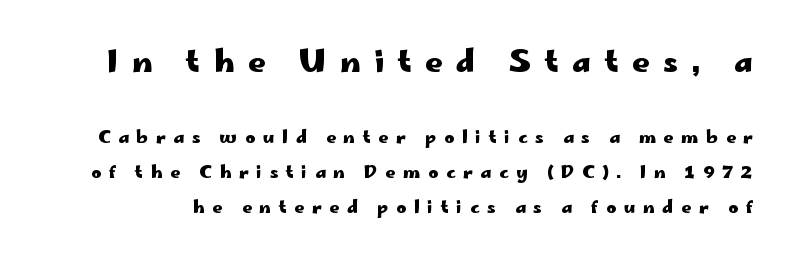
A typesetter would label this face a sans. Character widths vary here, with narrow letters taking less room than wide ones. The rendering shrinks the type as you move from the upper chunk to the lower. No italicization has been applied; the sample stays upright.
